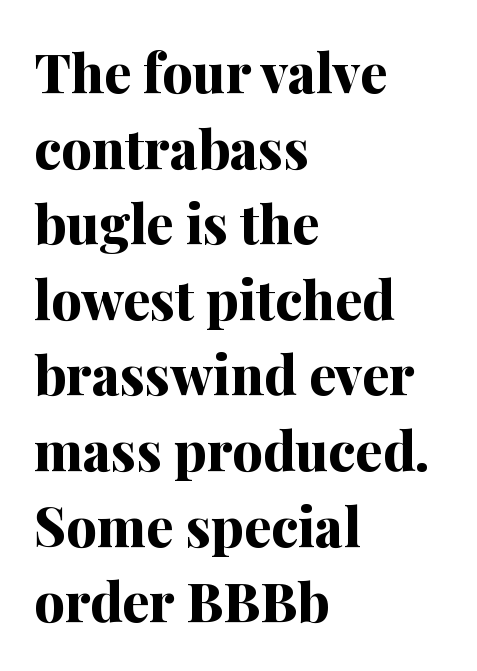
Unlike a clean sans, this face finishes its strokes with serifs. Interline gaps are of average width in this sample. A classic flush-left, rag-right setting is used for this passage. Spacing between characters is what you'd get straight out of the box. Proportional: the letters do not fall into vertical columns. Rule under the text: the space is simply empty.
